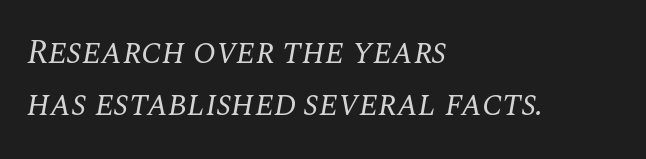
The image shows 34 px regular-weight serif type, italic (leaning right); set left-aligned, normal line spacing (1.54x), normal letter spacing, not underlined; medium stroke contrast and a large x-height.
